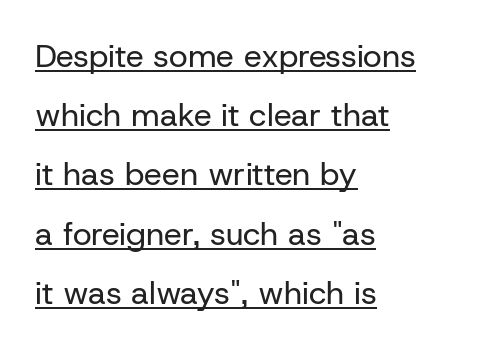
The image shows 32 px regular-weight sans-serif type, upright; set left-aligned, line spacing 1.85x, normal letter spacing, underlined; low stroke contrast and a medium x-height.
